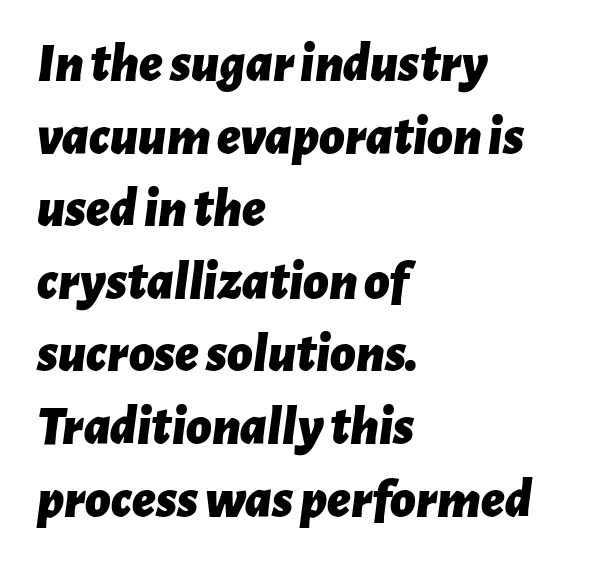
Q: Is the text bold? A: Yes.
Q: Is the text italic (slanted)? A: Yes, it leans right by about 7 degrees.
Q: Is the text underlined? A: No.
Q: How is the paragraph aligned? A: Left-aligned.
Q: Is the spacing between letters normal or unusually wide? A: Normal.
Q: Is the spacing between lines tight, normal or loose? A: Normal.
Q: Width (condensed, normal, or wide)? A: Normal.
Q: Stroke contrast? A: Low.
Q: x-height? A: Medium.
Q: Monospaced? A: No.
